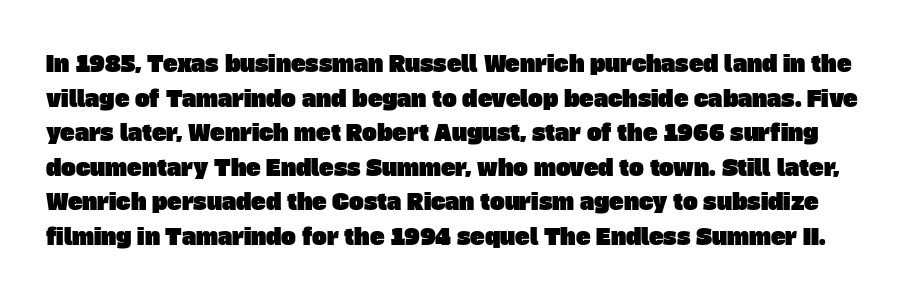
The letters sit at their default tracking, neither squeezed nor spread. If you measured baseline to baseline, you'd find a middling distance. Quick note: underline off.
